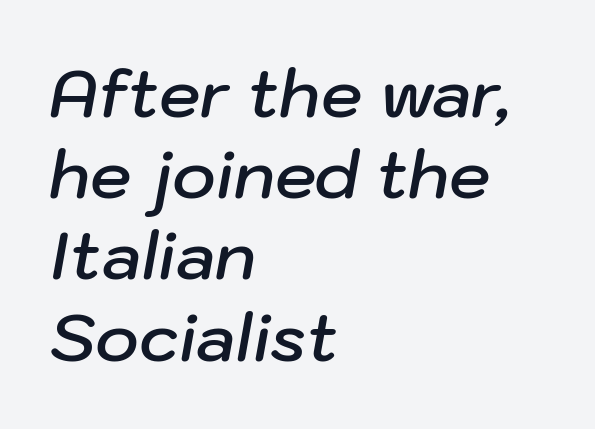
{"italic": "yes", "lean": "right", "slant_degrees": 10, "bold": "semi", "weight": "semibold", "width": "normal", "stroke_contrast": "low", "x_height": "medium", "monospaced": "no", "underline": "no", "align": "left", "line_spacing_ratio": 1.23, "letter_spacing": "normal", "letter_spacing_em": 0.0, "glyph_px": 66}
